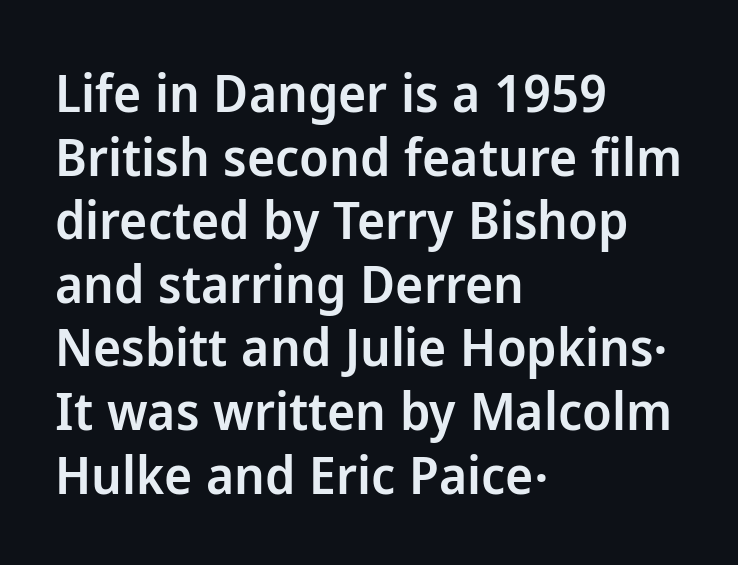
The ragged edge is on the right, which tells us the setting is flush left. Students, note that the glyphs here touch the page at normal intervals. Stroke thickness is moderately raised; the sample reads as semibold. This sample uses an upright cut, with every glyph sitting square on the baseline. The passage shown is typed in a proportional face where columns would drift.
